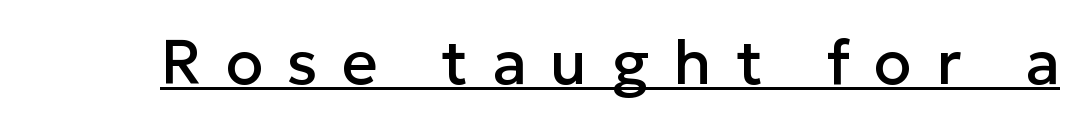
{"serif": "no", "italic": "no", "width": "normal", "stroke_contrast": "low", "x_height": "medium", "monospaced": "no", "underline": "yes", "letter_spacing": "wide", "letter_spacing_em": 0.39, "glyph_px": 62}
